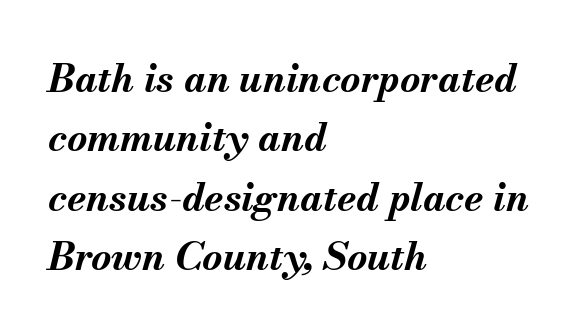
Think of a printed novel: that variable character pitch is what you see here. You could call the tracking neutral — neither tight nor loose. The lines are quadded left. A bare baseline throughout the passage.
